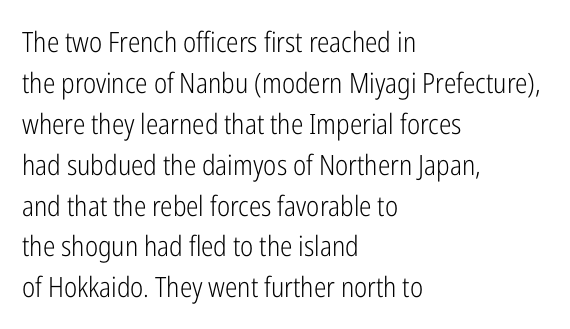
Quick note: interline space is typical. Is the type heavy? It reads as light-to-regular instead. The font family rendered here belongs to the sans-serif group. Descenders hang freely into open space.
